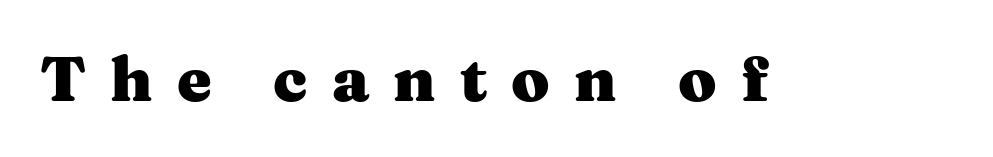
Q: Is the text bold? A: Yes.
Q: Is the text italic (slanted)? A: No, it is upright.
Q: Is the typeface a serif or a sans-serif typeface? A: Serif.
Q: Is the text underlined? A: No.
Q: Is the spacing between letters normal or unusually wide? A: Unusually wide.
Q: Width (condensed, normal, or wide)? A: Wide.
Q: Stroke contrast? A: Medium.
Q: x-height? A: Medium.
Q: Monospaced? A: No.
